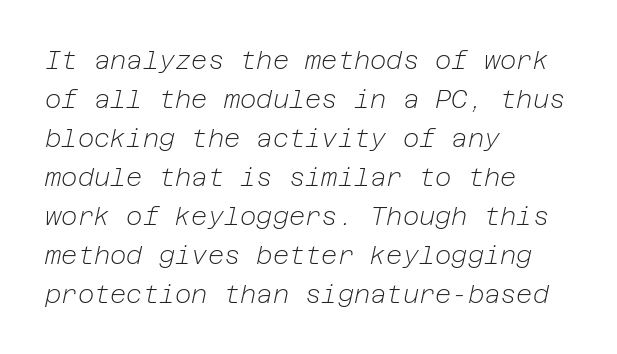
Q: Is the text bold? A: No.
Q: Is the text italic (slanted)? A: Yes, it leans right by about 12 degrees.
Q: Is the text underlined? A: No.
Q: How is the paragraph aligned? A: Left-aligned.
Q: Is the spacing between letters normal or unusually wide? A: Normal.
Q: Is the spacing between lines tight, normal or loose? A: Normal.
